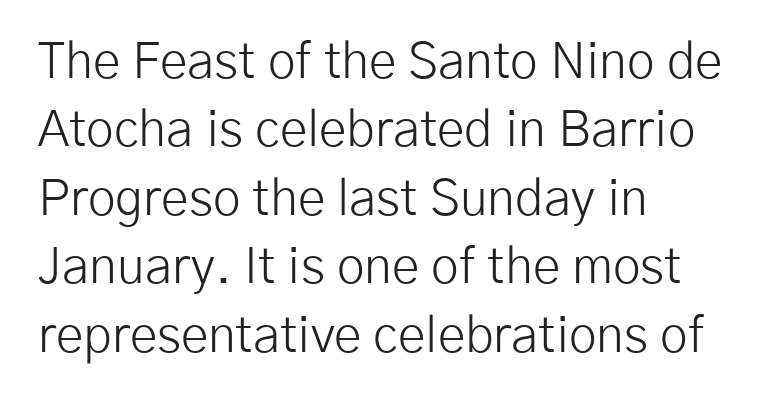
The image shows 50 px light sans-serif type, upright; set left-aligned, normal line spacing (1.37x), normal letter spacing, not underlined; low stroke contrast and a medium x-height.
